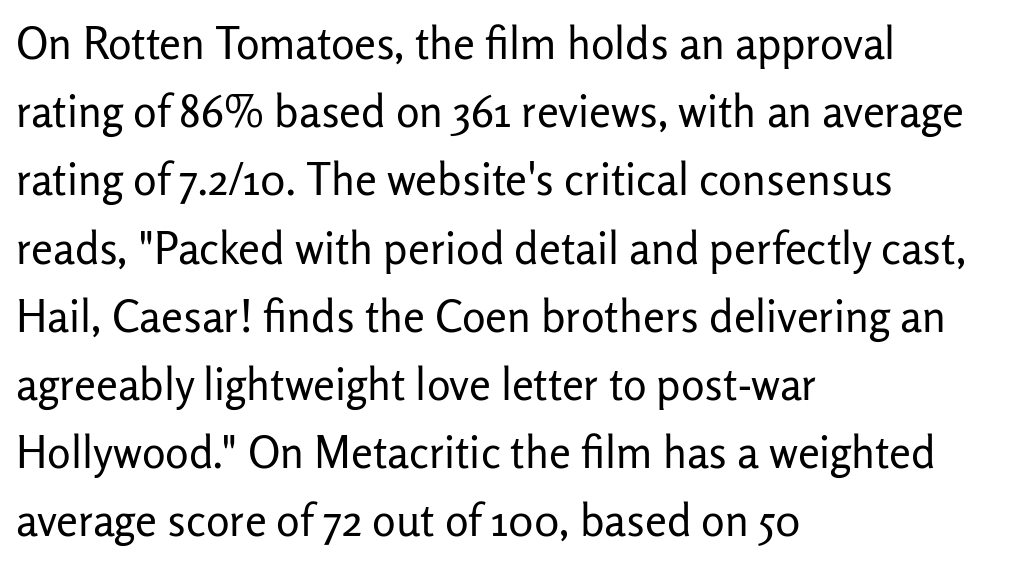
Q: Is the text bold? A: No.
Q: Is the text italic (slanted)? A: No, it is upright.
Q: Is the typeface a serif or a sans-serif typeface? A: Sans-serif.
Q: Is the text underlined? A: No.
Q: How is the paragraph aligned? A: Left-aligned.
Q: Is the spacing between letters normal or unusually wide? A: Normal.
Q: Is the spacing between lines tight, normal or loose? A: Normal.
Q: Width (condensed, normal, or wide)? A: Normal.
Q: Stroke contrast? A: Low.
Q: x-height? A: Medium.
Q: Monospaced? A: No.
